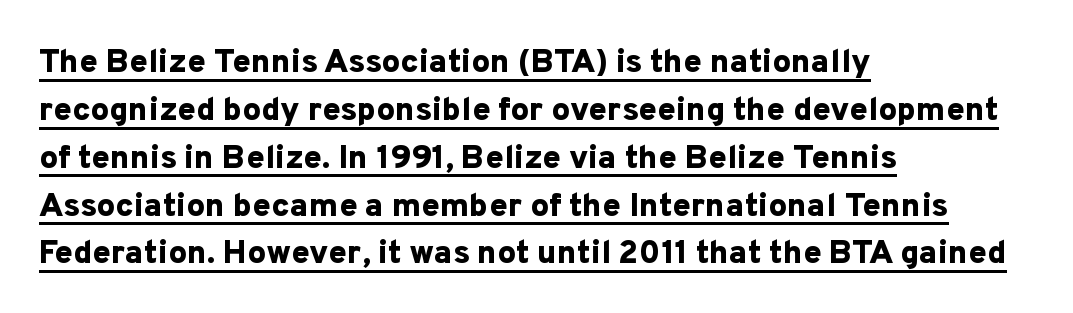
This rendering employs a face without finishing strokes, i.e., a sans-serif. Students, note that the glyphs here touch the page at normal intervals. The letters stand upright; this is a roman face. Does a line run under the words? Yes, clearly. This sample has the flowing, uneven cadence of proportional lettering.
